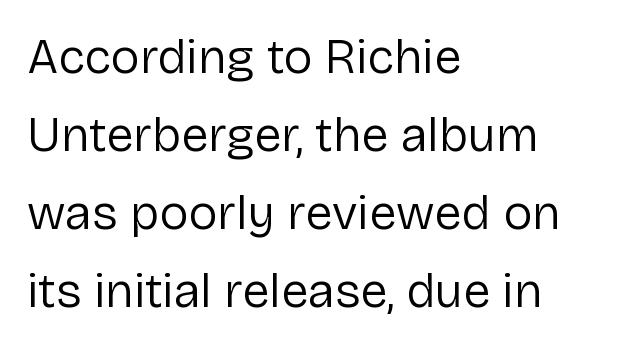
The image shows 49 px regular-weight sans-serif type, upright; set left-aligned, normal line spacing (1.59x), normal letter spacing, not underlined; low stroke contrast and a medium x-height.
